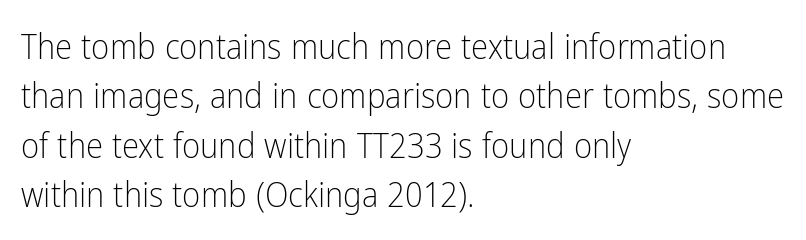
{"serif": "no", "italic": "no", "bold": "no", "weight": "light", "width": "condensed", "stroke_contrast": "low", "x_height": "medium", "monospaced": "no", "underline": "no", "align": "left", "line_spacing": "normal", "line_spacing_ratio": 1.41, "letter_spacing": "normal", "letter_spacing_em": 0.0, "glyph_px": 35}
